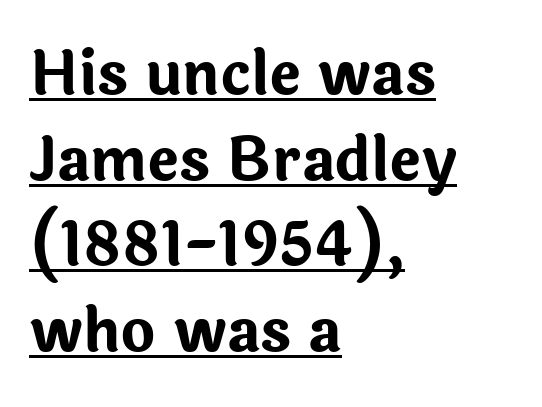
Q: Is the text bold? A: Yes.
Q: Is the text italic (slanted)? A: No, it is upright.
Q: Is the typeface a serif or a sans-serif typeface? A: Sans-serif.
Q: Is the text underlined? A: Yes.
Q: How is the paragraph aligned? A: Left-aligned.
Q: Is the spacing between letters normal or unusually wide? A: Normal.
Q: Is the spacing between lines tight, normal or loose? A: Normal.
Q: Width (condensed, normal, or wide)? A: Normal.
Q: Stroke contrast? A: Low.
Q: x-height? A: Medium.
Q: Monospaced? A: No.
